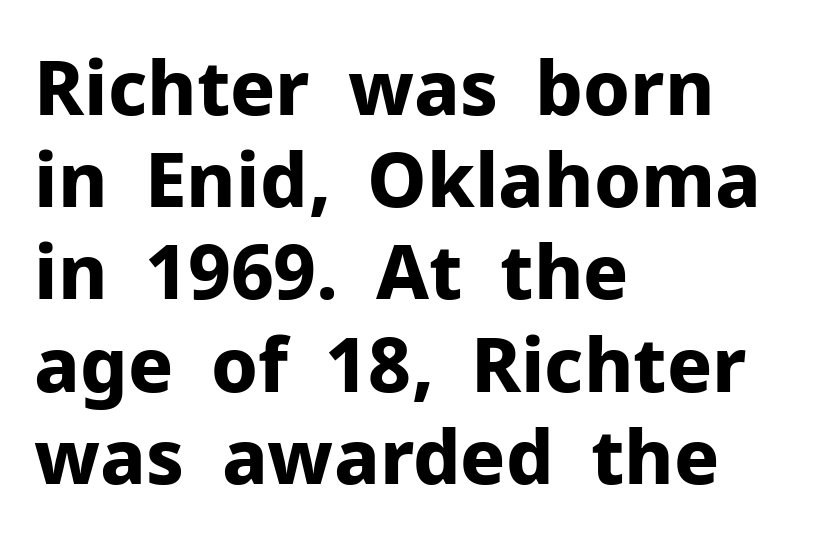
Notice how thick the strokes are: this is what a full bold looks like. Type without underlining. Honestly, the letter spacing is just normal — you wouldn't notice it. Nope, not italic — everything's standing straight.
